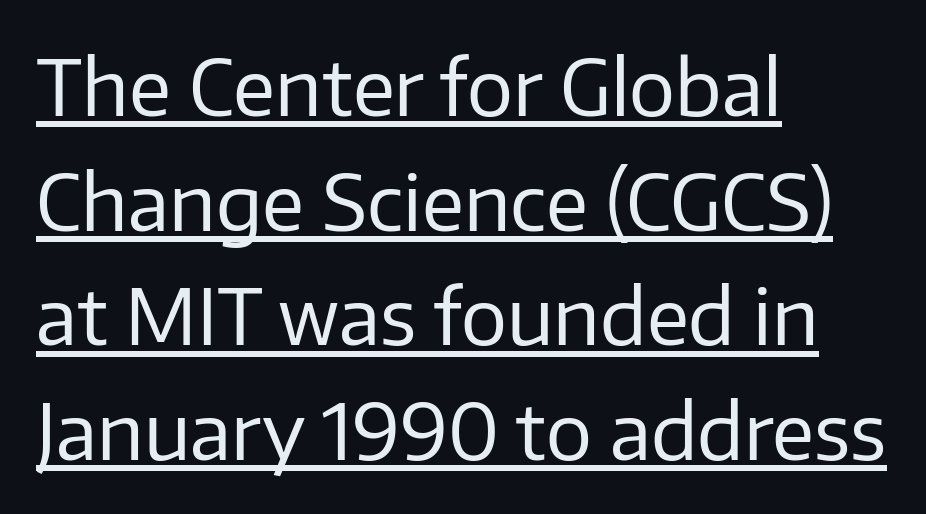
{"serif": "no", "italic": "no", "bold": "no", "weight": "regular", "width": "normal", "stroke_contrast": "low", "x_height": "medium", "monospaced": "no", "underline": "yes", "align": "left", "line_spacing": "normal", "line_spacing_ratio": 1.49, "letter_spacing": "normal", "letter_spacing_em": 0.0, "glyph_px": 77}
